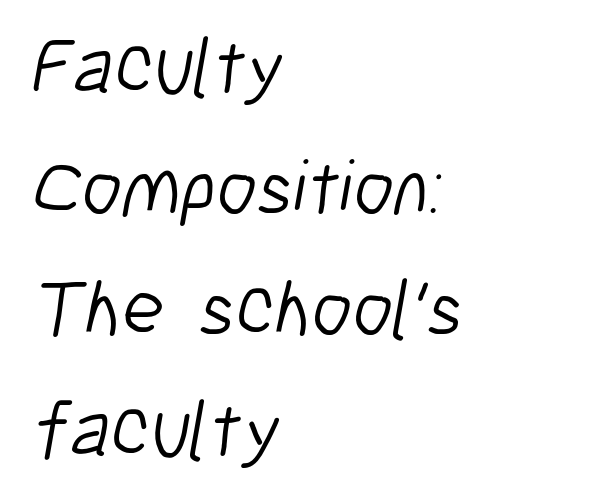
{"serif": "no", "bold": "no", "weight": "light", "width": "condensed", "stroke_contrast": "low", "x_height": "medium", "monospaced": "no", "underline": "no", "align": "left", "line_spacing": "normal", "line_spacing_ratio": 1.55, "letter_spacing": "normal", "letter_spacing_em": 0.0, "glyph_px": 78}
